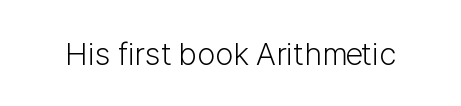
The passage shown is typeset with a sans-serif family. A roman cut, with each character standing at attention. The strip under each line holds only bare page. Caption: face not bold, strokes unweighted.
